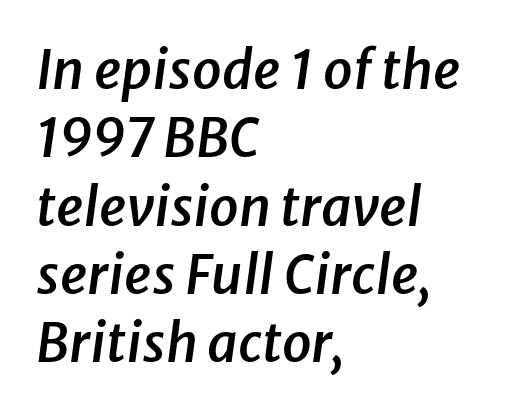
The image shows 53 px semibold type, italic (leaning right); set left-aligned, normal line spacing (1.29x), normal letter spacing, not underlined; low stroke contrast and a medium x-height.
